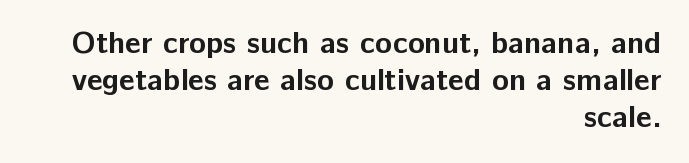
The space beneath each line is pristine and unruled. You'd pick this weight for a headline — it's a proper bold. Here the glyphs are tracked normally, forming tight word shapes. Looks like regular typesetting: each glyph gets only the width it needs. Ascenders rise straight up at ninety degrees. In CSS terms this would be text-align: right.
